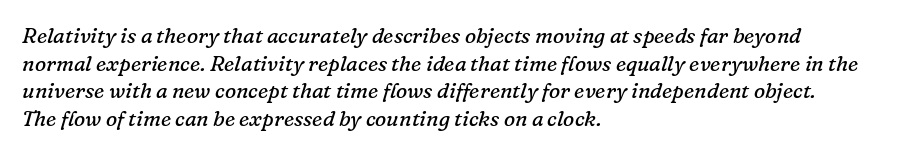
The image shows 21 px text type, italic (leaning right); set left-aligned, normal line spacing (1.32x), normal letter spacing, not underlined.
